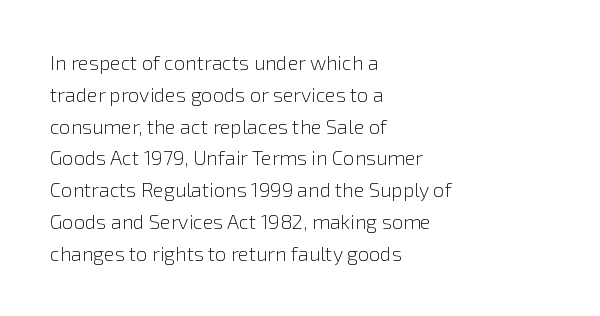
This is not heavy type; no bold has been used. Tracking here is standard; glyphs follow each other at the usual distance. Horizontal bands of white between lines are of average thickness. Underlining? Definitely not there. A student would call this left alignment; a typographer would say flush left, rag right.
